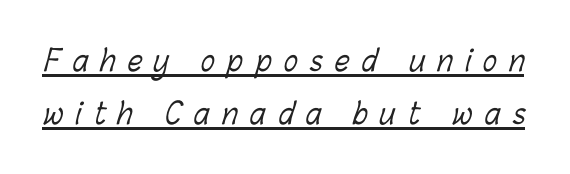
{"bold": "no", "weight": "light", "width": "condensed", "stroke_contrast": "low", "x_height": "medium", "monospaced": "no", "underline": "yes", "line_spacing_ratio": 1.82, "letter_spacing": "wide", "letter_spacing_em": 0.43, "glyph_px": 29}
